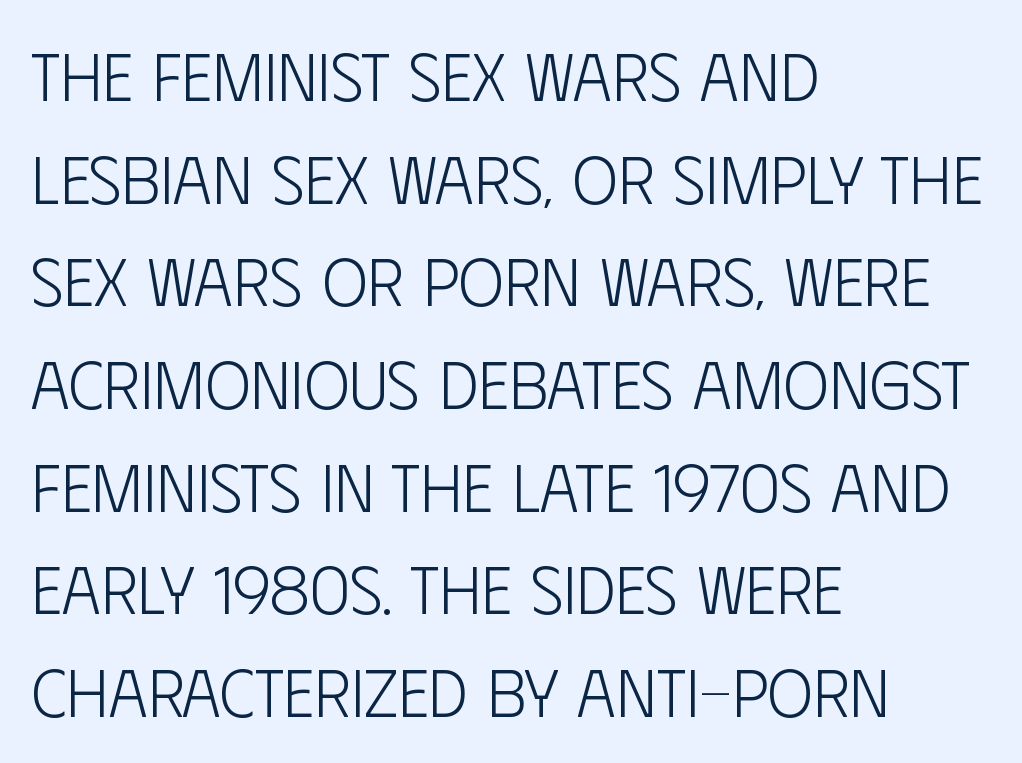
{"serif": "no", "italic": "no", "bold": "no", "weight": "light", "width": "condensed", "stroke_contrast": "low", "x_height": "large", "monospaced": "no", "underline": "no", "align": "left", "line_spacing": "normal", "line_spacing_ratio": 1.51, "letter_spacing": "normal", "letter_spacing_em": 0.0, "glyph_px": 68}
